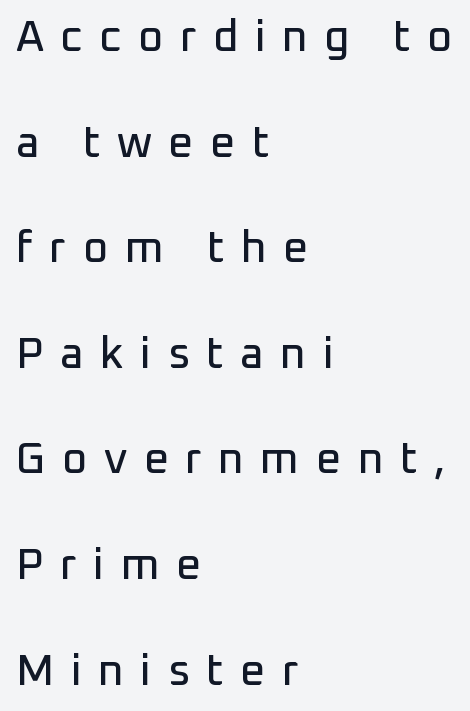
Character widths vary here, with narrow letters taking less room than wide ones. Ordinary non-slanted type is in use. You can tell from the bare stems that sans-serif type was used. Caption: multi-line text, flush left, ragged right. If you measured baseline to baseline, you'd find a long distance. Any mark beneath the type? The region is blank.
